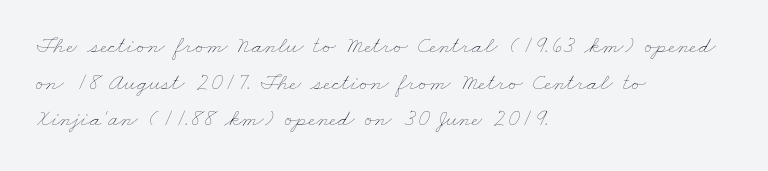
The image shows 24 px text type; set left-aligned, normal line spacing (1.53x), normal letter spacing, not underlined.
